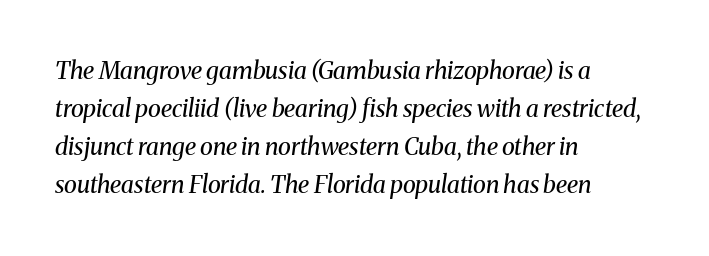
The image shows 24 px text type, italic (leaning right); set left-aligned, normal line spacing (1.59x), normal letter spacing, not underlined.
